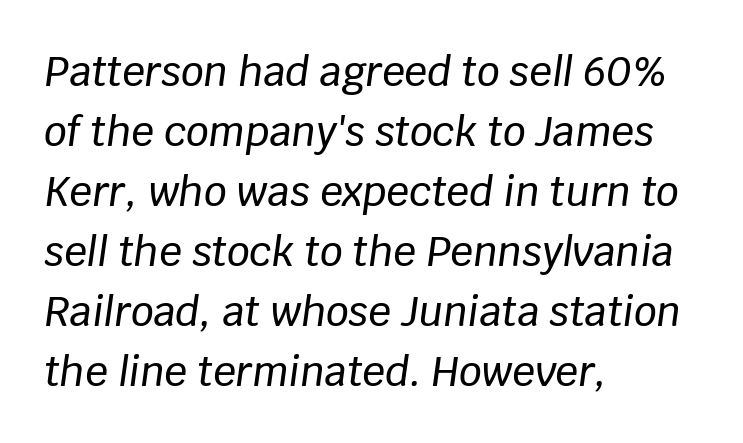
The image shows 40 px text type, italic (leaning right); set left-aligned, normal line spacing (1.5x), normal letter spacing, not underlined; low stroke contrast and a large x-height.
